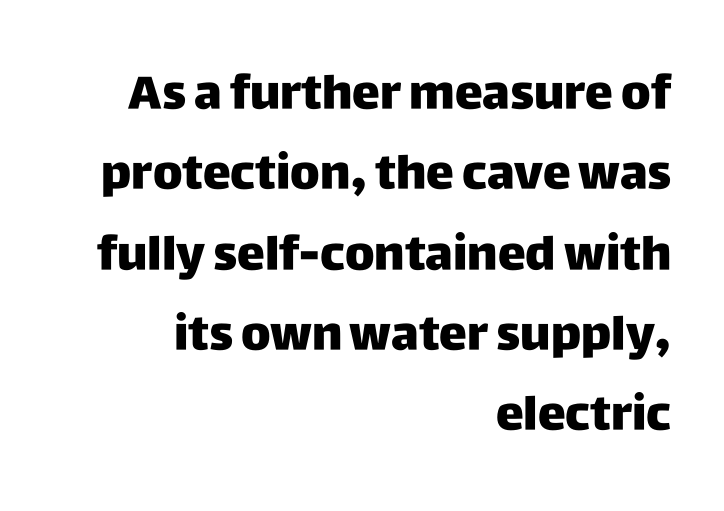
Letterform terminals end flat and unadorned throughout the passage. The glyphs have the mass of a bold cut. Here the designer chose a conventional face with non-uniform glyph widths. A typesetter would call this zero additional tracking. The lettering stays uniformly vertical, giving the passage a roman look.
